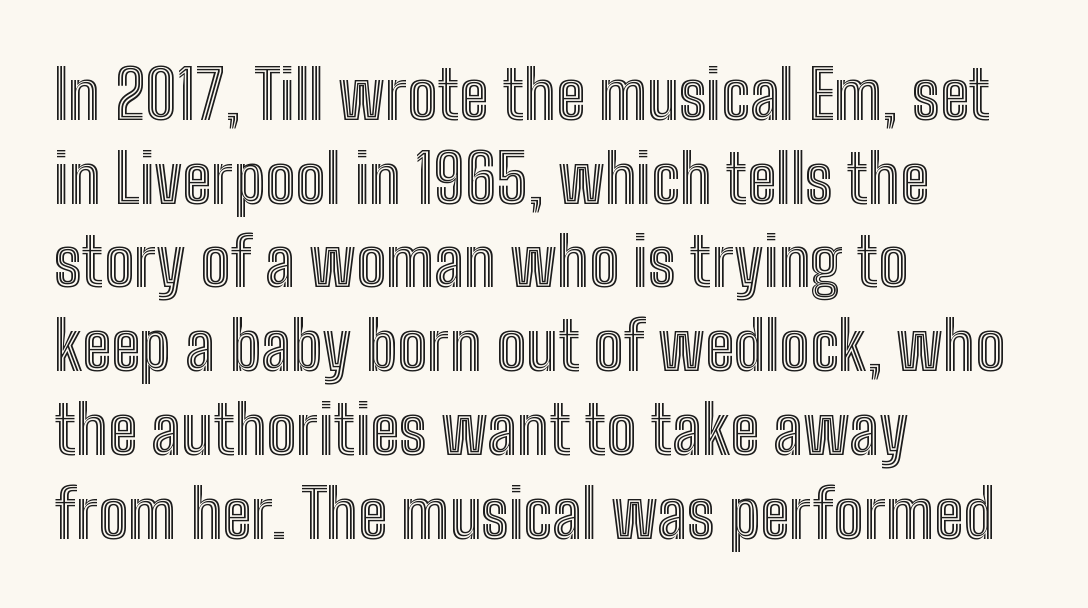
The image shows 67 px condensed type, upright; set left-aligned, normal line spacing (1.25x), normal letter spacing, not underlined; a medium x-height.
